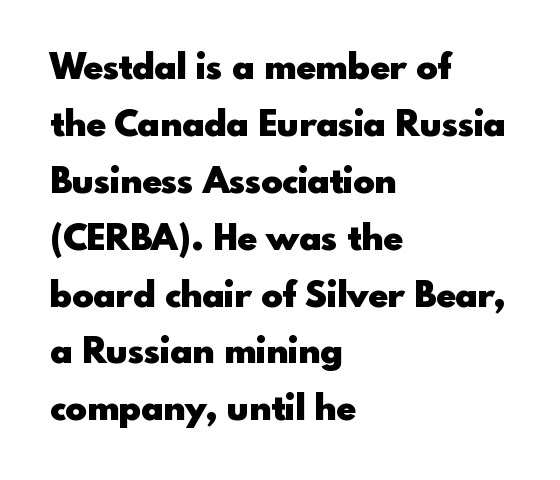
A normal amount of white space separates one row of letters from the next. Note: no serifs on the glyphs. The characters look thick and weighty, a clear bold. Notice how the passage keeps a crisp vertical edge on the left only.
